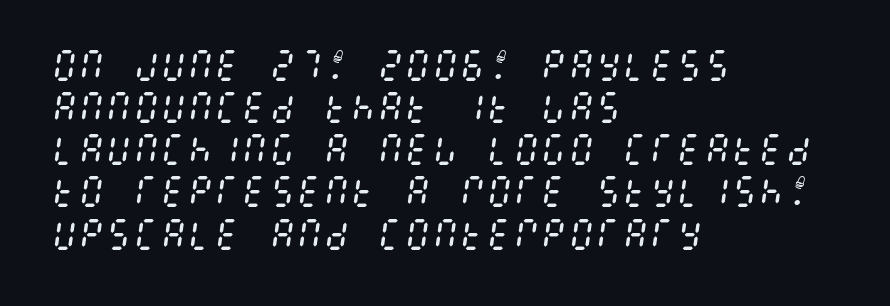
The image shows 34 px regular-weight, condensed type, italic (leaning right); set left-aligned, line spacing 1.24x, normal letter spacing, not underlined; medium stroke contrast and a large x-height.
